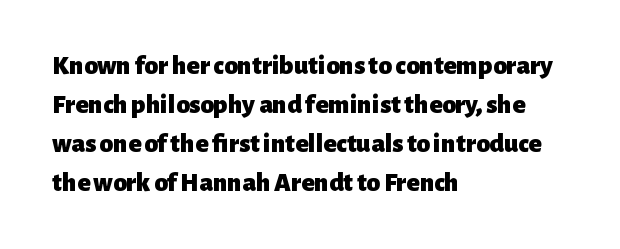
Q: Is the text bold? A: Yes.
Q: Is the text italic (slanted)? A: No, it is upright.
Q: Is the text underlined? A: No.
Q: How is the paragraph aligned? A: Left-aligned.
Q: Is the spacing between letters normal or unusually wide? A: Normal.
Q: Is the spacing between lines tight, normal or loose? A: Normal.
